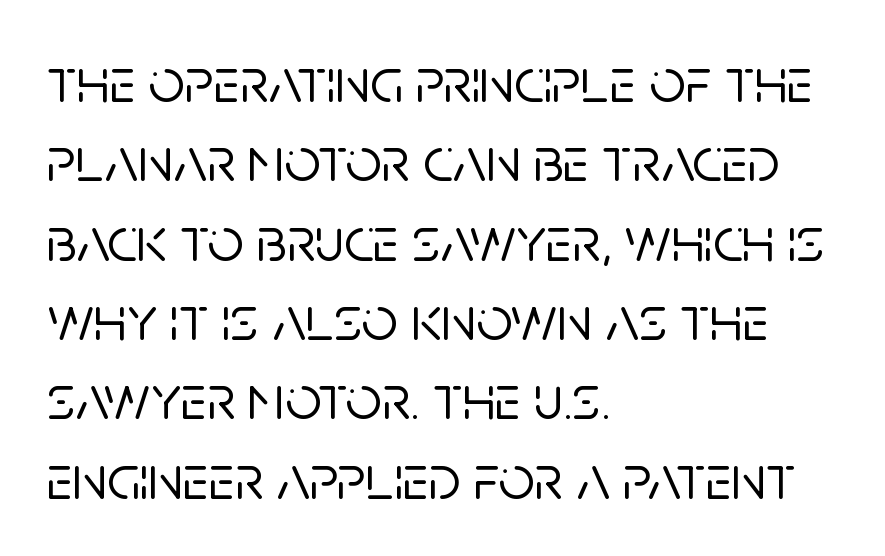
Q: Is the text italic (slanted)? A: No, it is upright.
Q: Is the typeface a serif or a sans-serif typeface? A: Sans-serif.
Q: Is the text underlined? A: No.
Q: How is the paragraph aligned? A: Left-aligned.
Q: Is the spacing between letters normal or unusually wide? A: Normal.
Q: Width (condensed, normal, or wide)? A: Normal.
Q: Stroke contrast? A: Low.
Q: x-height? A: Large.
Q: Monospaced? A: No.
